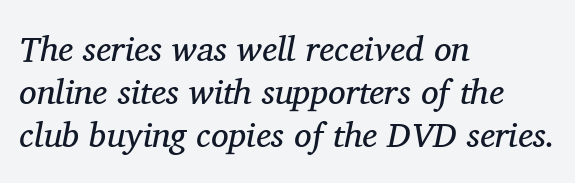
The image shows 35 px regular-weight serif type, italic (leaning right); set left-aligned, line spacing 1.23x, normal letter spacing, not underlined; medium stroke contrast and a medium x-height.
